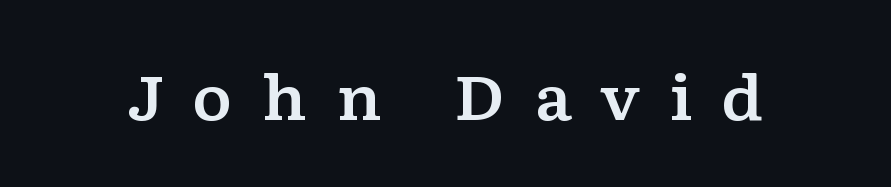
{"serif": "yes", "italic": "no", "width": "wide", "stroke_contrast": "low", "x_height": "medium", "monospaced": "no", "underline": "no", "letter_spacing": "wide", "letter_spacing_em": 0.47, "glyph_px": 61}
